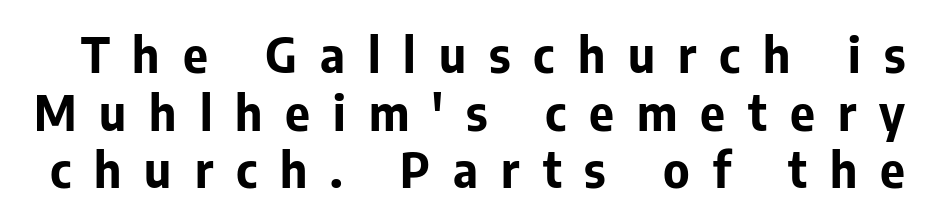
The image shows 48 px bold sans-serif type, upright; set line spacing 1.2x, unusually wide letter spacing (+0.48 em), not underlined; low stroke contrast and a medium x-height.
